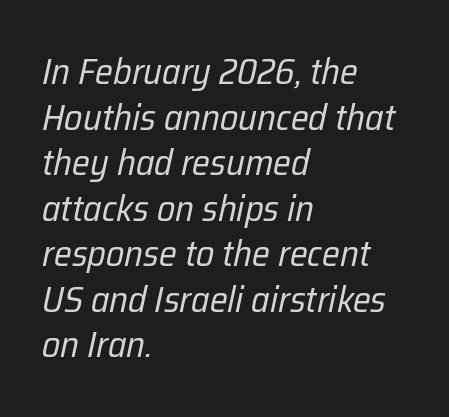
The image shows 37 px regular-weight, condensed type, italic (leaning right); set left-aligned, line spacing 1.23x, normal letter spacing, not underlined; low stroke contrast and a medium x-height.
